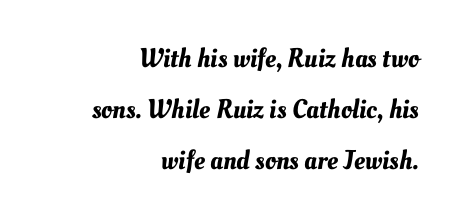
The image shows 27 px text type; set right-aligned, line spacing 1.89x, normal letter spacing, not underlined.
